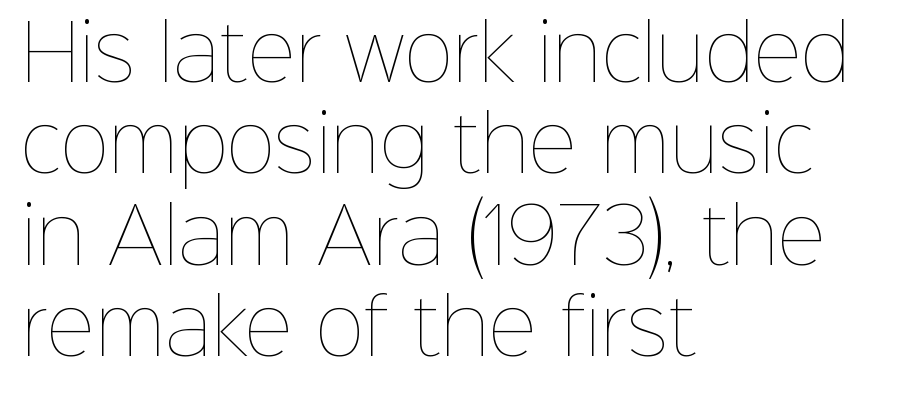
{"italic": "no", "bold": "no", "weight": "thin", "width": "normal", "stroke_contrast": "low", "x_height": "medium", "monospaced": "no", "underline": "no", "align": "left", "line_spacing_ratio": 1.22, "letter_spacing": "normal", "letter_spacing_em": 0.0, "glyph_px": 75}
